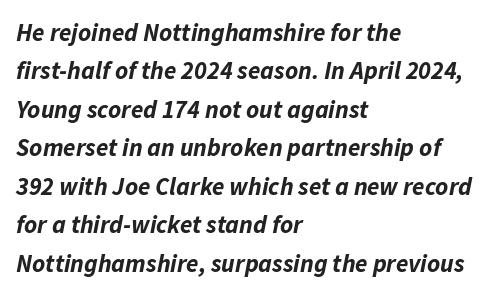
Anything drawn beneath the words? Only blank space. These lines sit exactly where default settings would place them. Visually the block forms a straight wall on the left and a jagged coastline on the right. Caption: bold face, heavy strokes. Does extra space separate the letters? No, they use regular spacing. There's an unmistakable incline to the writing here.
